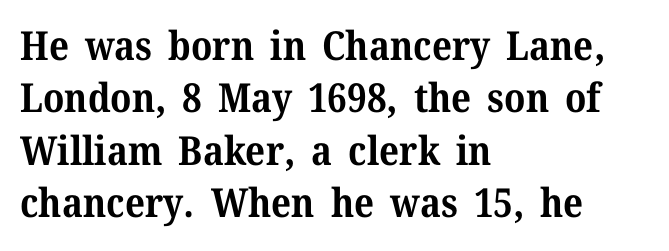
Q: Is the text bold? A: Yes.
Q: Is the text italic (slanted)? A: No, it is upright.
Q: Is the typeface a serif or a sans-serif typeface? A: Serif.
Q: Is the text underlined? A: No.
Q: How is the paragraph aligned? A: Left-aligned.
Q: Is the spacing between letters normal or unusually wide? A: Normal.
Q: Is the spacing between lines tight, normal or loose? A: Normal.
Q: Width (condensed, normal, or wide)? A: Normal.
Q: Stroke contrast? A: Medium.
Q: x-height? A: Medium.
Q: Monospaced? A: No.
